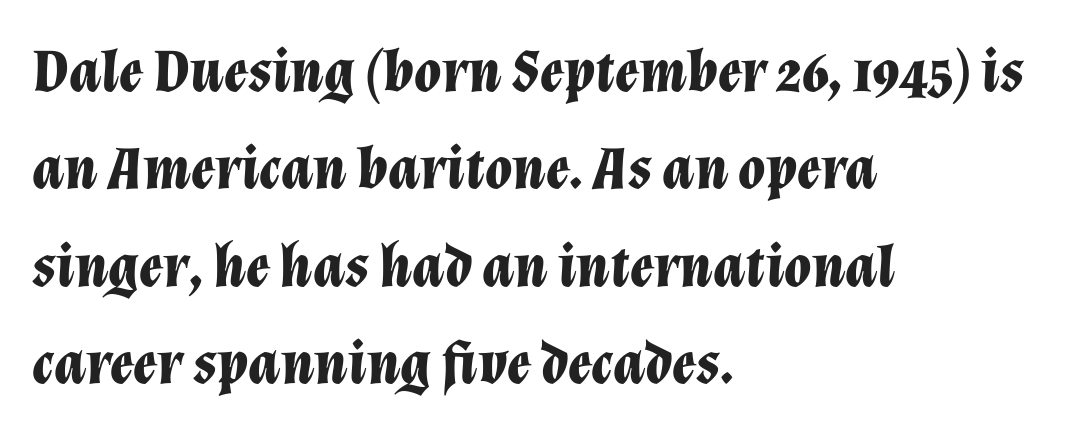
The image shows 62 px bold type, italic (leaning right); set left-aligned, normal line spacing (1.57x), normal letter spacing, not underlined; low stroke contrast and a medium x-height.
